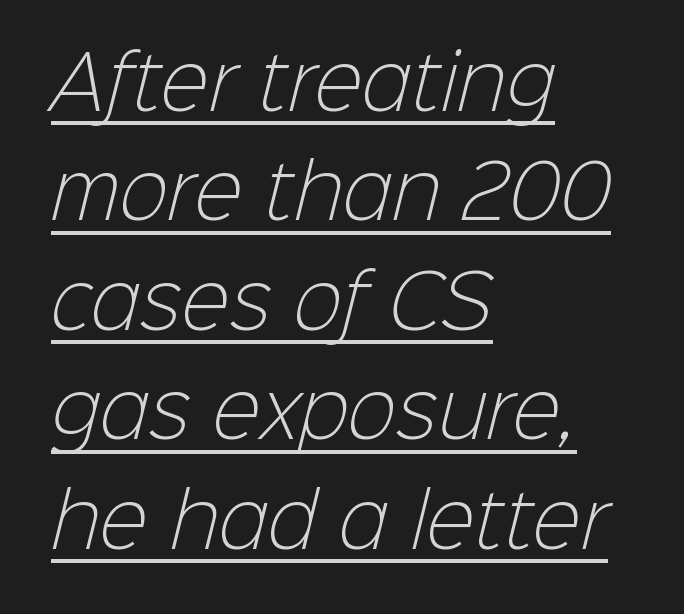
The image shows 73 px light sans-serif type; set left-aligned, normal line spacing (1.5x), normal letter spacing, underlined; low stroke contrast and a medium x-height.
